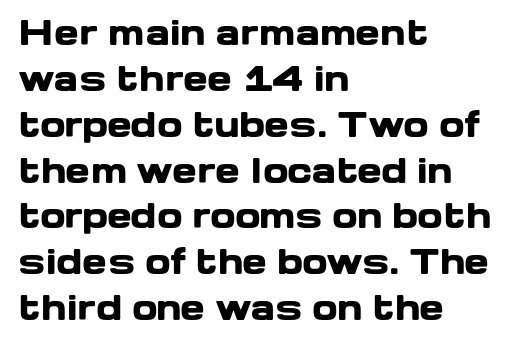
{"serif": "no", "italic": "no", "bold": "yes", "weight": "heavy", "width": "wide", "stroke_contrast": "low", "x_height": "medium", "monospaced": "no", "underline": "no", "align": "left", "line_spacing": "normal", "line_spacing_ratio": 1.39, "letter_spacing": "normal", "letter_spacing_em": 0.0, "glyph_px": 33}
